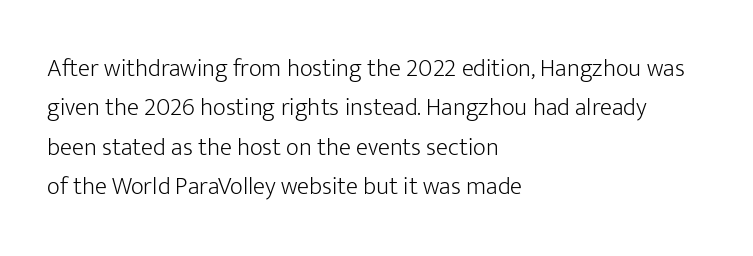
The image shows 25 px text type, upright; set left-aligned, normal line spacing (1.58x), normal letter spacing, not underlined.
